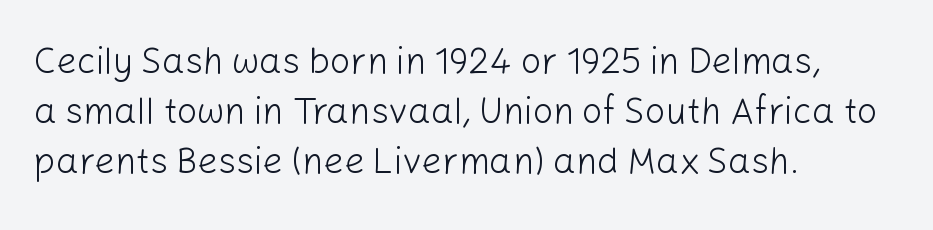
Q: Is the text bold? A: No.
Q: Is the text italic (slanted)? A: No, it is upright.
Q: Is the typeface a serif or a sans-serif typeface? A: Sans-serif.
Q: Is the text underlined? A: No.
Q: How is the paragraph aligned? A: Left-aligned.
Q: Is the spacing between letters normal or unusually wide? A: Normal.
Q: Is the spacing between lines tight, normal or loose? A: Normal.
Q: Width (condensed, normal, or wide)? A: Normal.
Q: Stroke contrast? A: Low.
Q: x-height? A: Medium.
Q: Monospaced? A: No.
